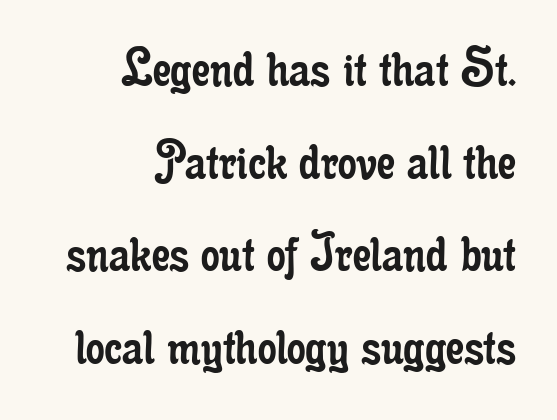
Q: Is the text bold? A: No.
Q: Is the text italic (slanted)? A: No, it is upright.
Q: Is the typeface a serif or a sans-serif typeface? A: Serif.
Q: Is the text underlined? A: No.
Q: How is the paragraph aligned? A: Right-aligned.
Q: Is the spacing between letters normal or unusually wide? A: Normal.
Q: Is the spacing between lines tight, normal or loose? A: Normal.
Q: Width (condensed, normal, or wide)? A: Condensed.
Q: Stroke contrast? A: Low.
Q: x-height? A: Small.
Q: Monospaced? A: No.
